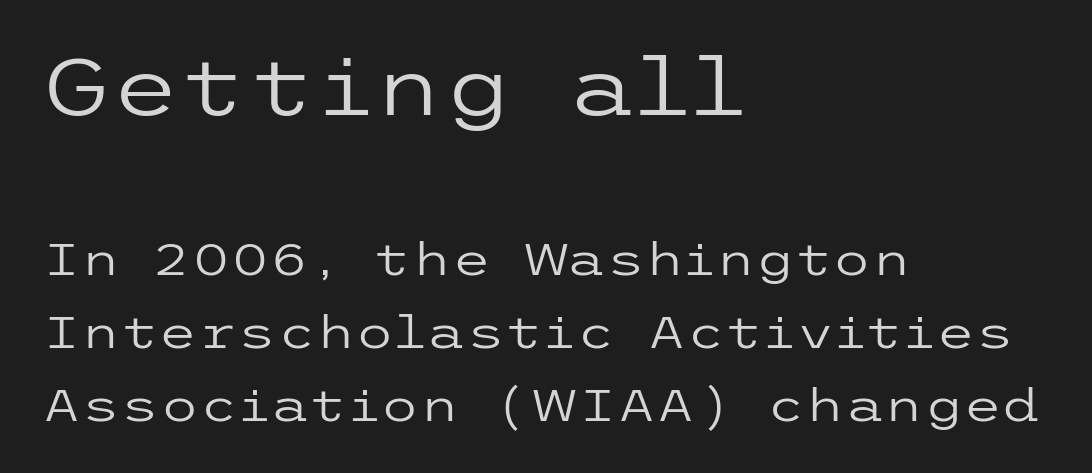
The designer gave the opening block more size than the closing block. The lines sit at an ordinary, default distance from one another. Each letter's strokes conclude bluntly, with no projecting serifs. The text block is weighted toward the left margin, trailing off unevenly rightward. The cut favours lightness, reaching ordinary text weight at its darkest.
